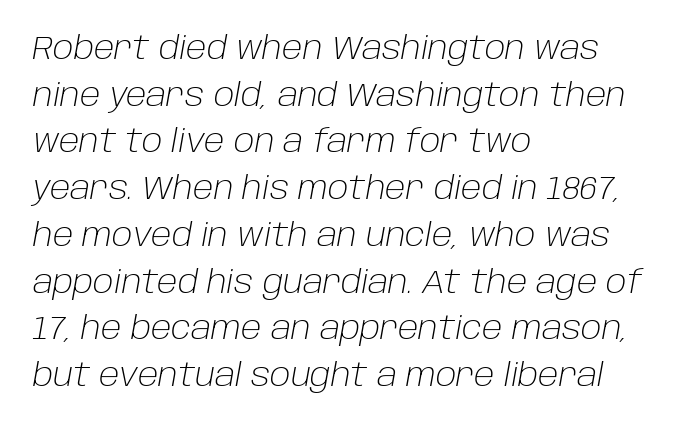
{"italic": "yes", "lean": "right", "slant_degrees": 10, "bold": "no", "weight": "light", "width": "normal", "stroke_contrast": "low", "x_height": "large", "monospaced": "no", "underline": "no", "align": "left", "line_spacing": "normal", "line_spacing_ratio": 1.46, "letter_spacing": "normal", "letter_spacing_em": 0.0, "glyph_px": 32}
